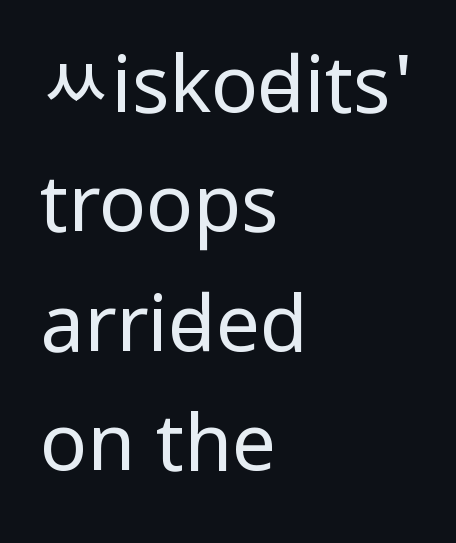
Q: Is the text bold? A: No.
Q: Is the text italic (slanted)? A: No, it is upright.
Q: Is the typeface a serif or a sans-serif typeface? A: Sans-serif.
Q: Is the text underlined? A: No.
Q: How is the paragraph aligned? A: Left-aligned.
Q: Is the spacing between letters normal or unusually wide? A: Normal.
Q: Is the spacing between lines tight, normal or loose? A: Normal.
Q: Width (condensed, normal, or wide)? A: Condensed.
Q: Stroke contrast? A: Low.
Q: x-height? A: Large.
Q: Monospaced? A: No.
